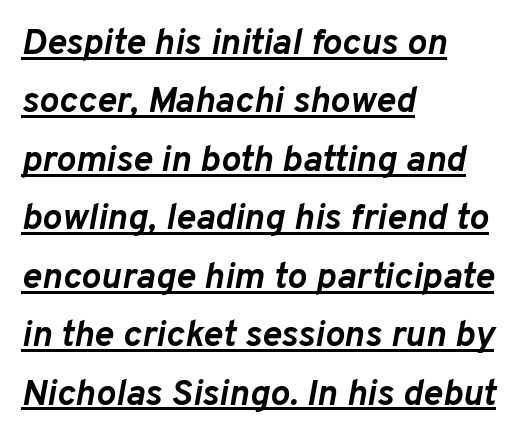
This rendering uses left alignment, leaving the right contour irregular. Compared with typical paragraphs, the rows here are spaced about the same. The letters are slanted; this is an italic face. Between one letter and the next there's only the usual sliver of space. Character widths vary here, with narrow letters taking less room than wide ones. These lines carry a lot of weight — the face is fully bold.
